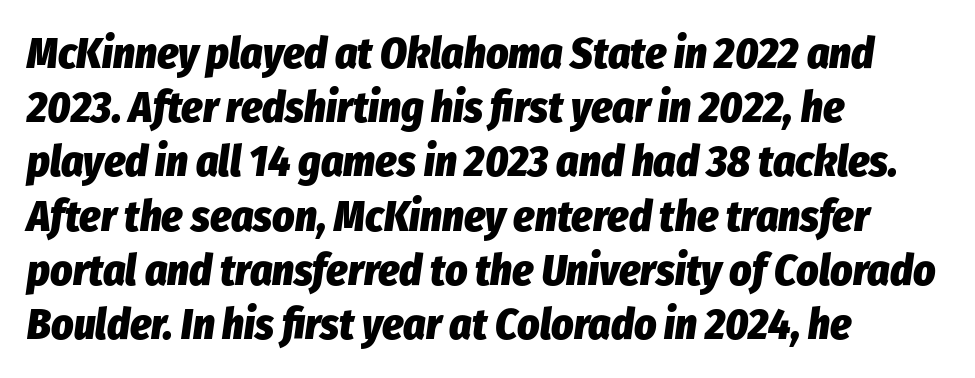
Q: Is the text bold? A: Yes.
Q: Is the text italic (slanted)? A: Yes, it leans right by about 8 degrees.
Q: Is the text underlined? A: No.
Q: How is the paragraph aligned? A: Left-aligned.
Q: Is the spacing between letters normal or unusually wide? A: Normal.
Q: Is the spacing between lines tight, normal or loose? A: Normal.
Q: Width (condensed, normal, or wide)? A: Condensed.
Q: Stroke contrast? A: Low.
Q: x-height? A: Medium.
Q: Monospaced? A: No.
